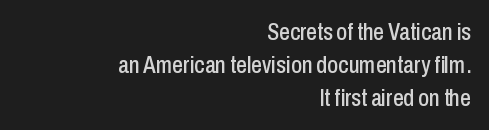
Interline gaps are of average width in this sample. Layout note: lines flush right. It's the straight-up-and-down kind of type. Standard letterfit; no display-style spreading of the glyphs. The specimen omits any rule beneath the text block's lines.
